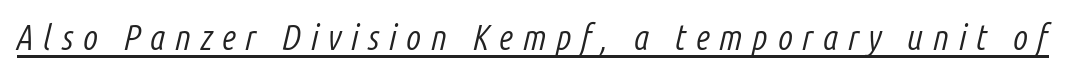
Each letter keeps its own natural width here, so spacing adapts to shape. A typesetter would mark this as italic. The font is comparable to plain body text, perhaps lighter. There is plenty of visible air inserted between adjacent glyphs.
